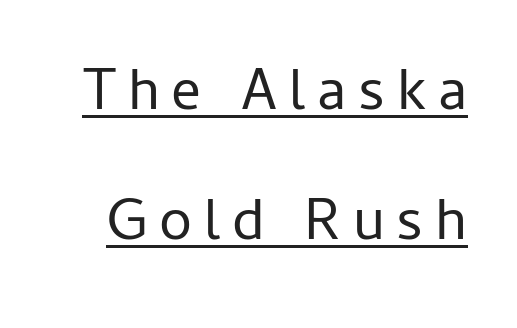
{"serif": "no", "italic": "no", "bold": "no", "weight": "regular", "width": "normal", "stroke_contrast": "low", "x_height": "medium", "monospaced": "no", "underline": "yes", "line_spacing": "loose", "line_spacing_ratio": 2.21, "letter_spacing": "wide", "letter_spacing_em": 0.2, "glyph_px": 59}
